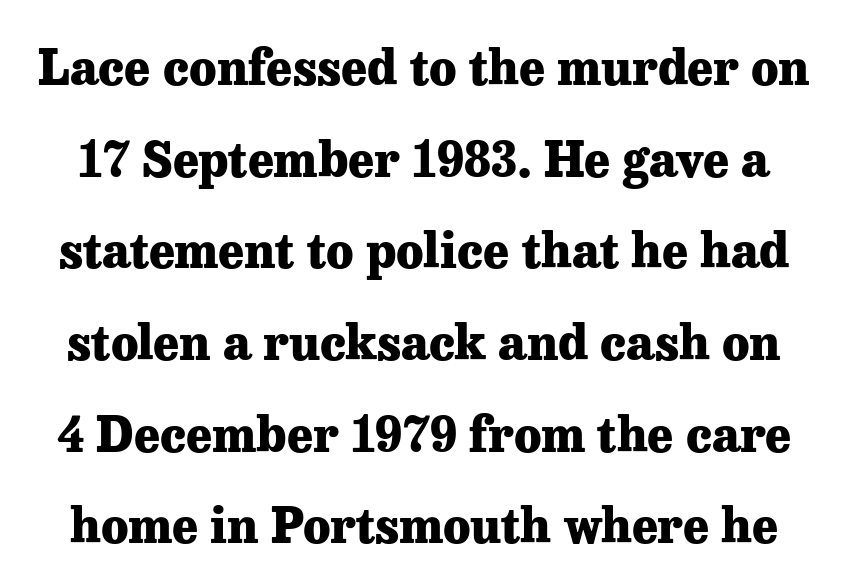
{"serif": "yes", "italic": "no", "bold": "yes", "weight": "heavy", "width": "normal", "stroke_contrast": "low", "x_height": "medium", "monospaced": "no", "underline": "no", "line_spacing_ratio": 1.87, "letter_spacing": "normal", "letter_spacing_em": 0.0, "glyph_px": 49}
